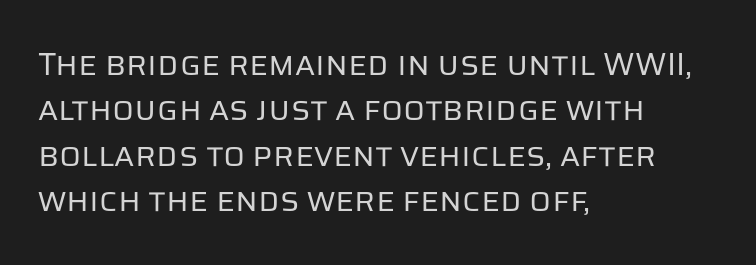
Q: Is the text bold? A: No.
Q: Is the text italic (slanted)? A: No, it is upright.
Q: Is the typeface a serif or a sans-serif typeface? A: Sans-serif.
Q: Is the text underlined? A: No.
Q: How is the paragraph aligned? A: Left-aligned.
Q: Is the spacing between letters normal or unusually wide? A: Normal.
Q: Is the spacing between lines tight, normal or loose? A: Normal.
Q: Width (condensed, normal, or wide)? A: Normal.
Q: Stroke contrast? A: Low.
Q: x-height? A: Large.
Q: Monospaced? A: No.
